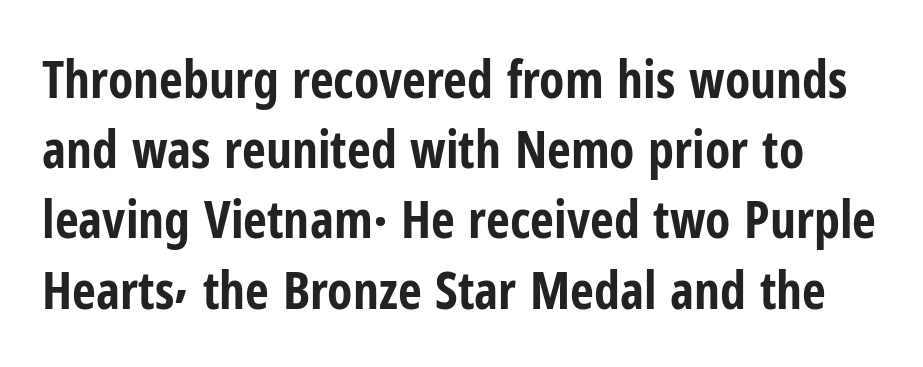
Serifs: no, the terminals of the letterforms are clean. This rendering features lettering with no underline. Quick note: interline space is typical. The passage shown is typed in a proportional face where columns would drift. Heavy, bold letterforms. Vertical strokes here are truly vertical.
